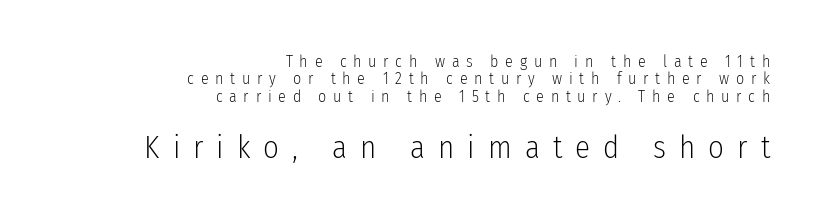
The image shows 31 px light, condensed sans-serif type, upright; set right-aligned, tight line spacing (1.08x), unusually wide letter spacing (+0.42 em), not underlined; the second (bottom) block is 1.94x larger; low stroke contrast and a medium x-height.
